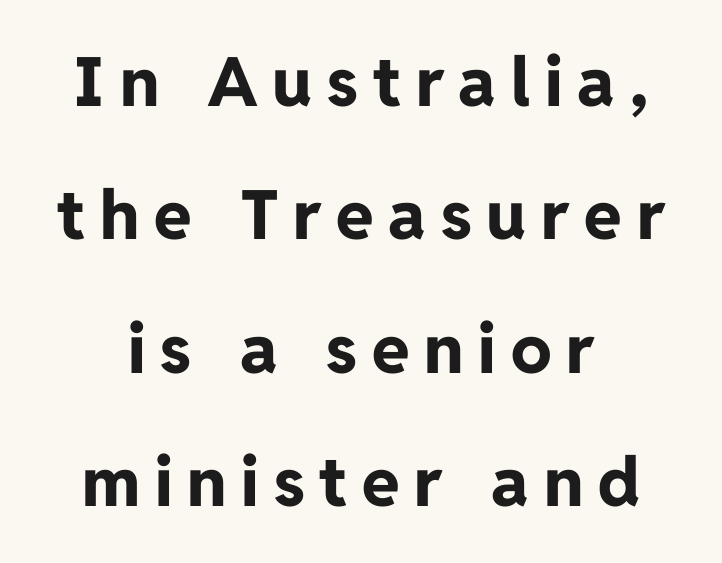
Q: Is the text bold? A: Yes.
Q: Is the text italic (slanted)? A: No, it is upright.
Q: Is the typeface a serif or a sans-serif typeface? A: Sans-serif.
Q: Is the text underlined? A: No.
Q: How is the paragraph aligned? A: Centered.
Q: Is the spacing between letters normal or unusually wide? A: Unusually wide.
Q: Is the spacing between lines tight, normal or loose? A: Loose.
Q: Width (condensed, normal, or wide)? A: Normal.
Q: Stroke contrast? A: Low.
Q: x-height? A: Medium.
Q: Monospaced? A: No.
